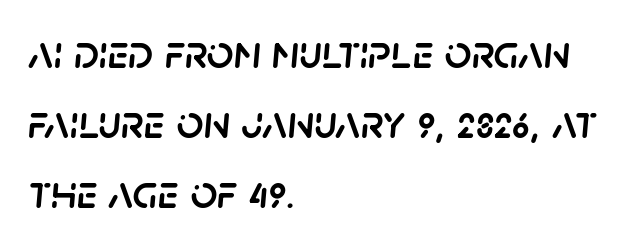
Q: Is the text italic (slanted)? A: Yes, it leans right by about 5 degrees.
Q: Is the text underlined? A: No.
Q: How is the paragraph aligned? A: Left-aligned.
Q: Is the spacing between letters normal or unusually wide? A: Normal.
Q: Is the spacing between lines tight, normal or loose? A: Normal.
Q: Width (condensed, normal, or wide)? A: Normal.
Q: Stroke contrast? A: Low.
Q: x-height? A: Large.
Q: Monospaced? A: No.
